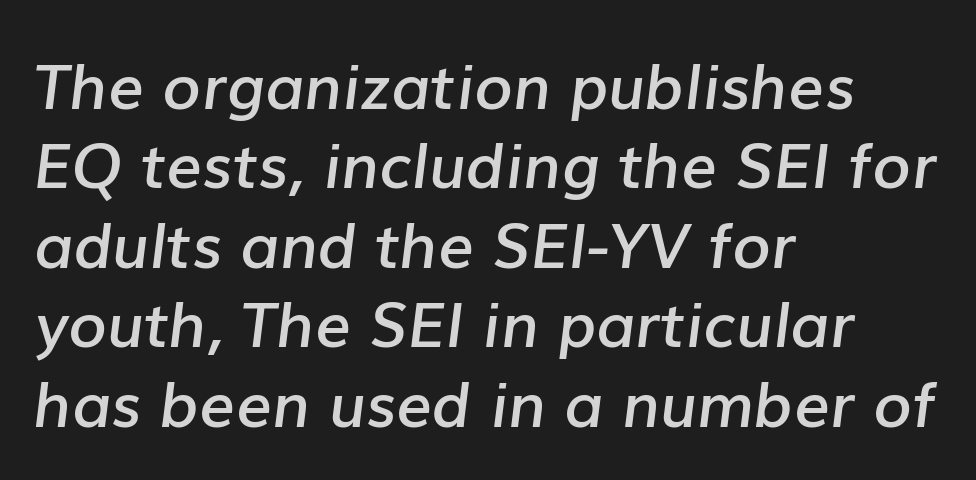
{"italic": "yes", "lean": "right", "slant_degrees": 7, "bold": "semi", "weight": "semibold", "width": "normal", "stroke_contrast": "low", "x_height": "medium", "monospaced": "no", "underline": "no", "align": "left", "line_spacing": "normal", "line_spacing_ratio": 1.26, "letter_spacing": "normal", "letter_spacing_em": 0.0, "glyph_px": 63}
